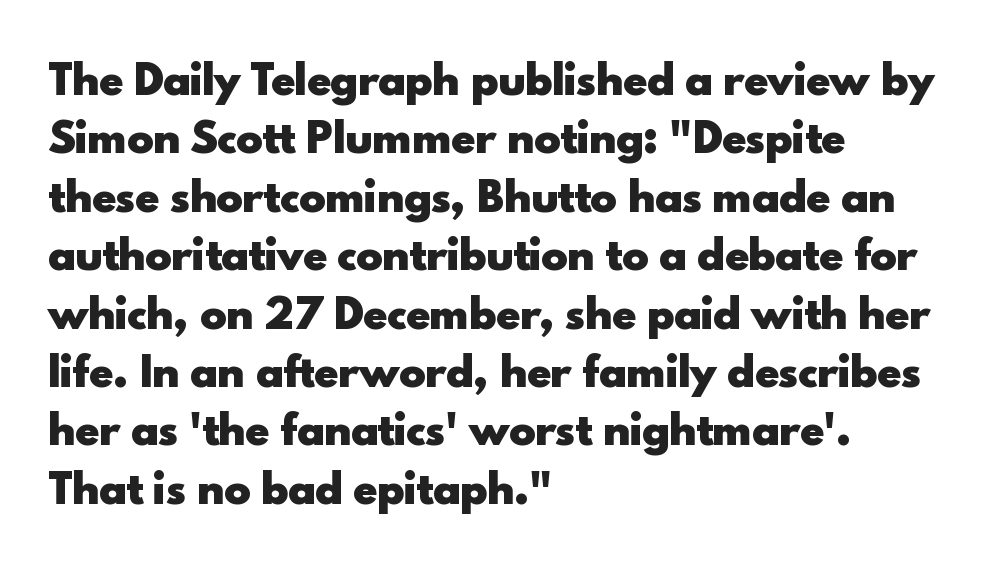
{"serif": "no", "italic": "no", "bold": "yes", "weight": "heavy", "width": "normal", "x_height": "small", "monospaced": "no", "underline": "no", "align": "left", "line_spacing": "normal", "line_spacing_ratio": 1.46, "letter_spacing": "normal", "letter_spacing_em": 0.0, "glyph_px": 40}
